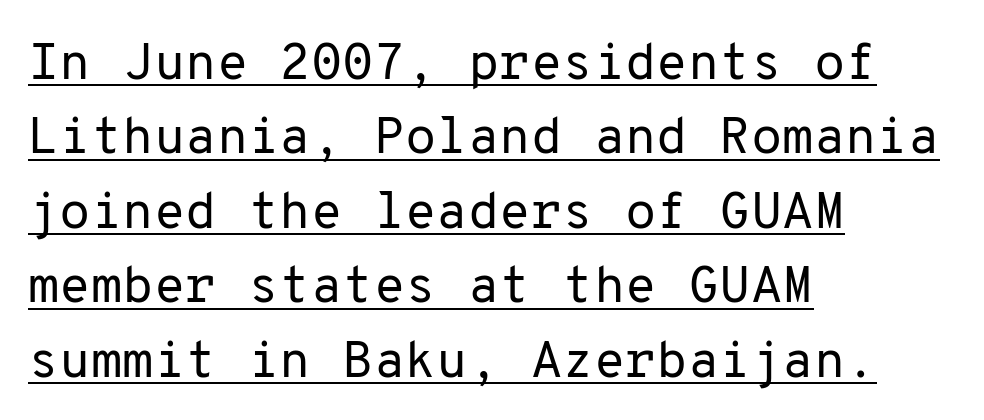
{"serif": "no", "italic": "no", "bold": "no", "weight": "regular", "width": "normal", "stroke_contrast": "low", "x_height": "medium", "monospaced": "yes", "underline": "yes", "align": "left", "line_spacing": "normal", "line_spacing_ratio": 1.46, "letter_spacing": "normal", "letter_spacing_em": 0.0, "glyph_px": 51}
